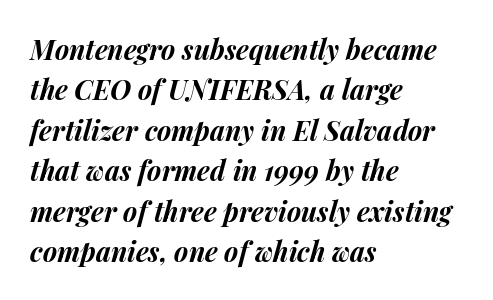
Every letter is thick-stroked: bold, no question. Clear beneath every line of the passage. Each word holds together tightly as a unit, with standard inter-letter gaps. The passage is arranged the way most books set body copy — flush left. If you drew a line through each stem, it would be angled. The designer left line spacing at the default.
